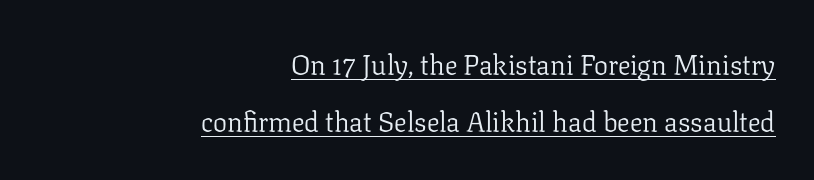
{"serif": "yes", "italic": "no", "bold": "no", "weight": "light", "width": "normal", "stroke_contrast": "low", "x_height": "medium", "monospaced": "no", "underline": "yes", "align": "right", "line_spacing": "loose", "line_spacing_ratio": 2.02, "letter_spacing": "normal", "letter_spacing_em": 0.0, "glyph_px": 28}
